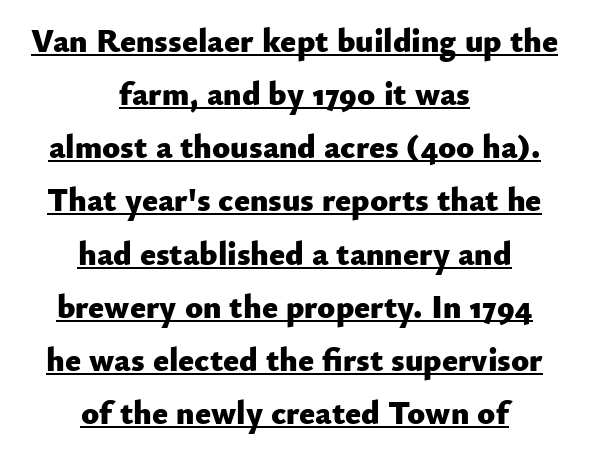
Upright lettering throughout. The setting favours the middle, as headings and verse often do. The glyphs are accompanied by a horizontal stroke just below them. Note the varied advance widths — an 'i' is clearly narrower than an 'm'. The passage shown stacks its lines at a standard gap.
